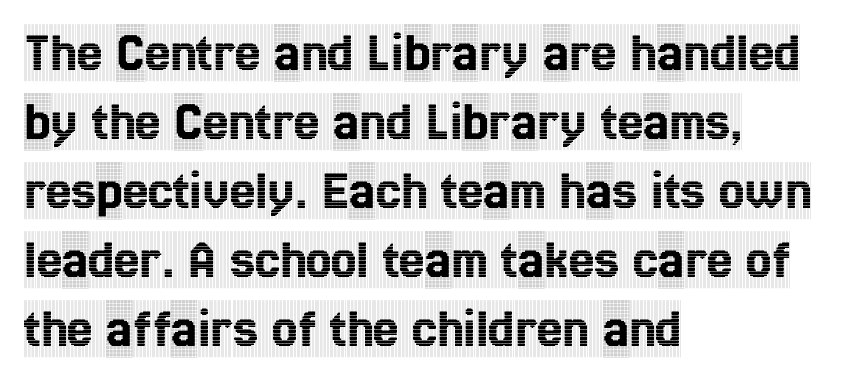
{"serif": "yes", "italic": "no", "width": "condensed", "x_height": "large", "monospaced": "no", "underline": "no", "align": "left", "line_spacing_ratio": 1.21, "letter_spacing": "normal", "letter_spacing_em": 0.0, "glyph_px": 57}
